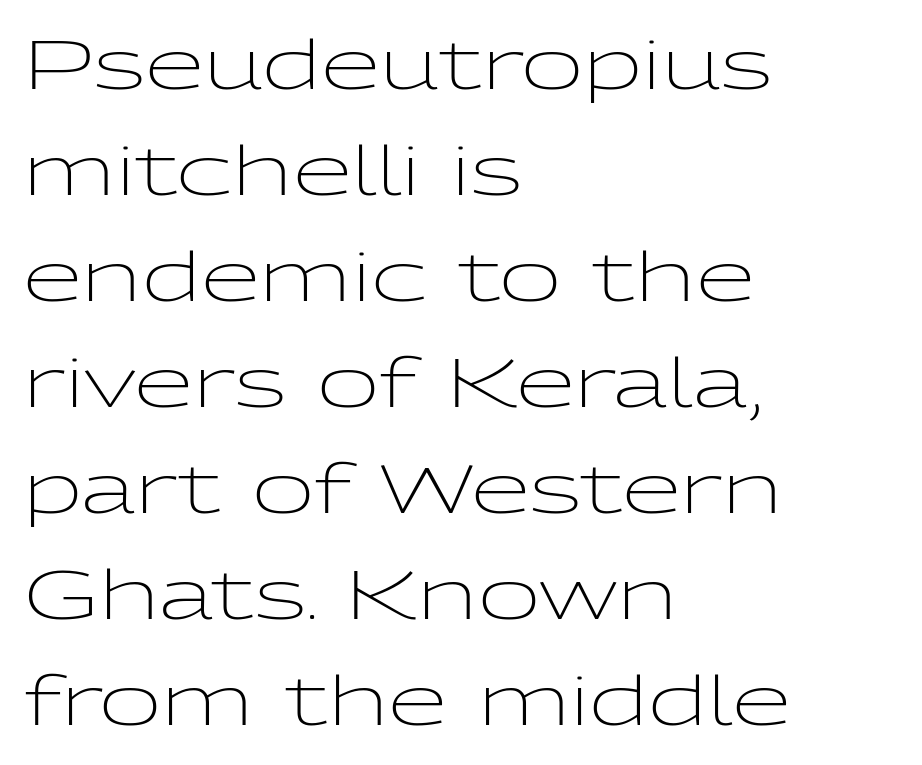
The image shows 68 px light, wide sans-serif type, upright; set left-aligned, normal line spacing (1.56x), normal letter spacing, not underlined; low stroke contrast and a medium x-height.
